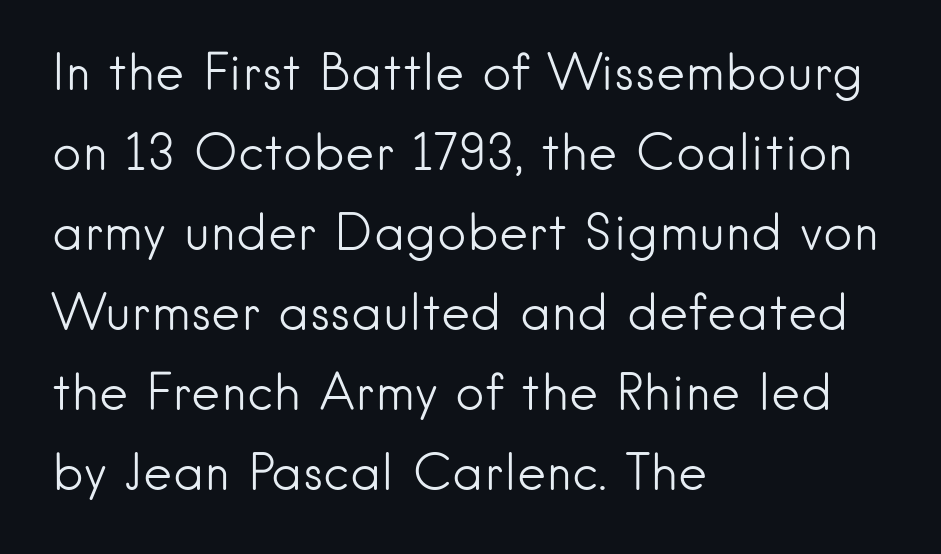
Font category for this specimen: sans-serif. Line spacing here is normal. It's the straight-up-and-down kind of type. The strip under each line holds only bare page. Compared with a centered layout, this one pins lines to the left instead. Do the characters align in a grid? No, the font is proportional.
